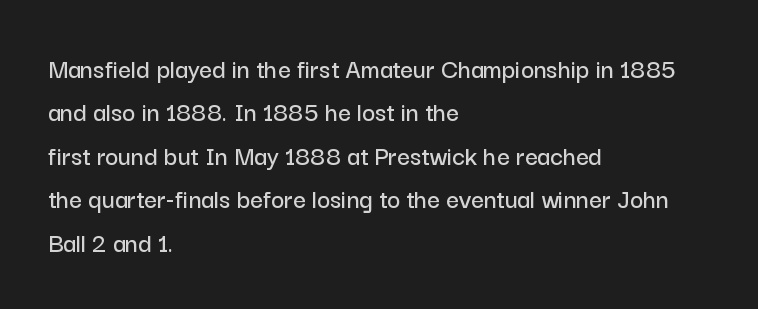
The image shows 28 px sans-serif type, upright; set left-aligned, normal line spacing (1.55x), normal letter spacing, not underlined; low stroke contrast and a medium x-height.
